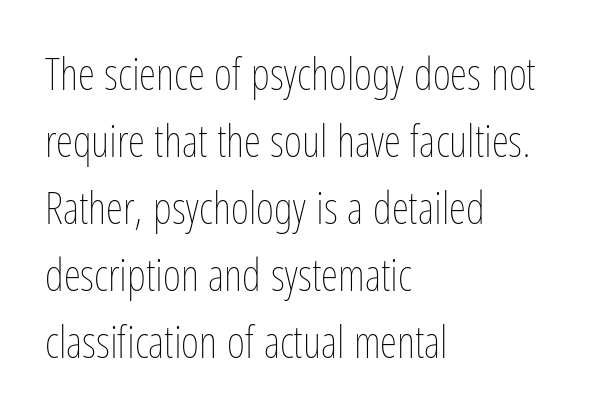
The setting favours the left margin, as ordinary paragraphs usually do. This sample keeps an unexceptional amount of space between lines. Spacing verdict: proportional, widths tailored to each character. These lines were composed using upright roman letters. Check under the words: just untouched page.
